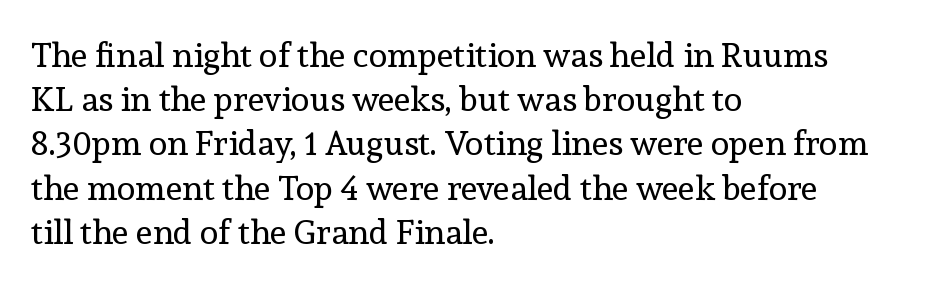
The image shows 34 px regular-weight serif type, upright; set left-aligned, normal line spacing (1.3x), normal letter spacing, not underlined; a medium x-height.
